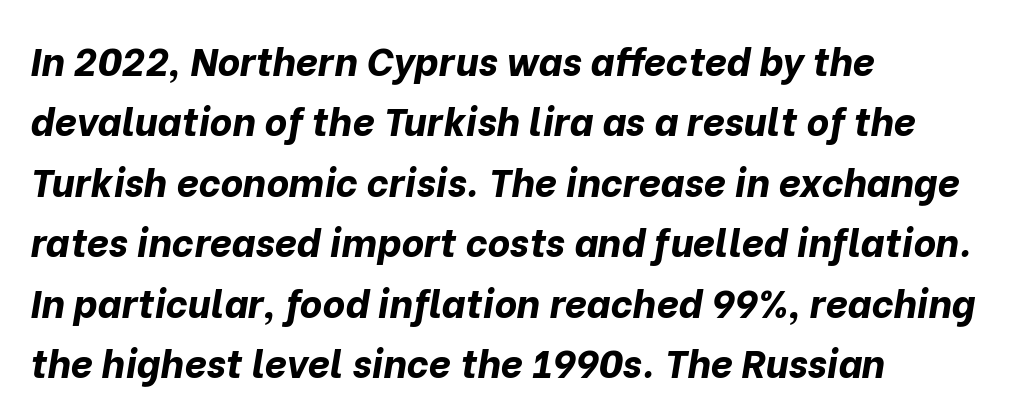
Leading: standard. Strokes here are thick enough to call this a true bold. The words here are not underlined. Honestly, the letter spacing is just normal — you wouldn't notice it. The rag falls on the right side of this text block. Tall strokes in this sample are angled rather than plumb.
